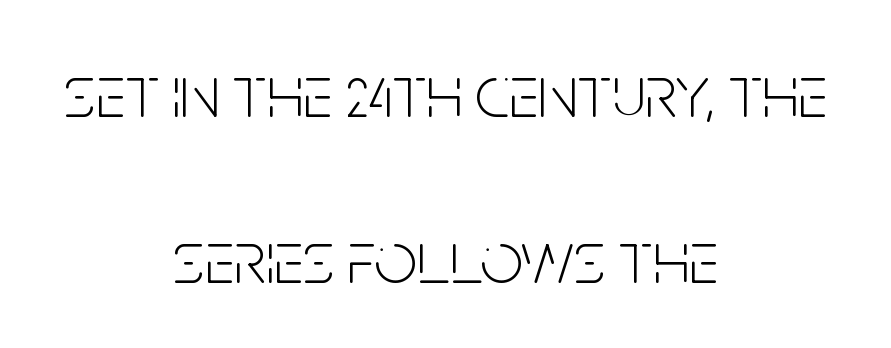
{"serif": "no", "italic": "no", "bold": "no", "weight": "light", "width": "condensed", "stroke_contrast": "low", "x_height": "large", "monospaced": "no", "underline": "no", "align": "center", "line_spacing": "loose", "line_spacing_ratio": 2.21, "letter_spacing": "normal", "letter_spacing_em": 0.0, "glyph_px": 75}
